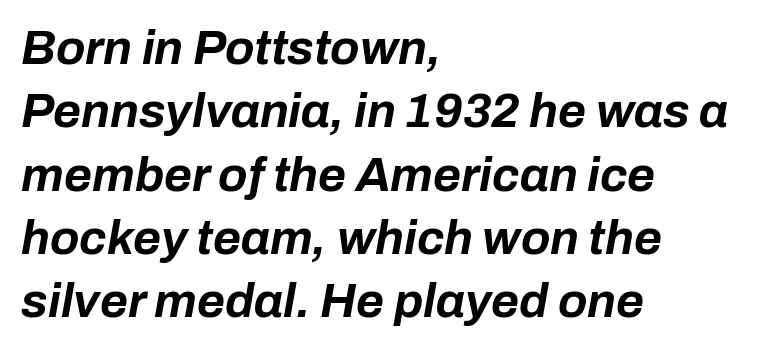
{"italic": "yes", "lean": "right", "slant_degrees": 10, "bold": "yes", "weight": "bold", "width": "normal", "stroke_contrast": "low", "x_height": "medium", "monospaced": "no", "underline": "no", "align": "left", "line_spacing": "normal", "line_spacing_ratio": 1.32, "letter_spacing": "normal", "letter_spacing_em": 0.0, "glyph_px": 48}
